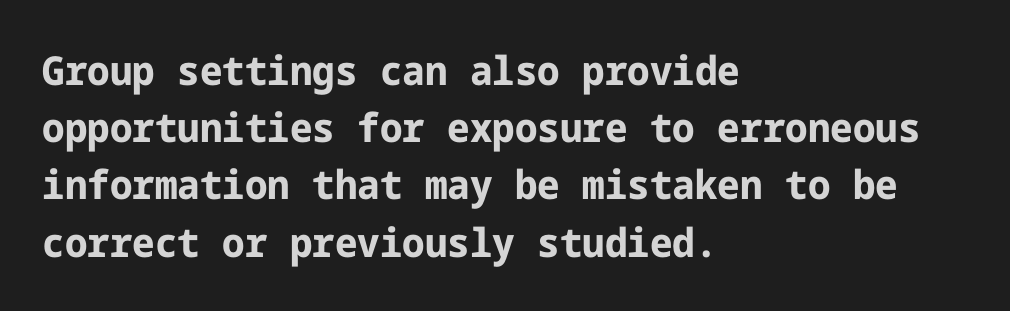
{"serif": "no", "italic": "no", "bold": "yes", "weight": "bold", "width": "normal", "stroke_contrast": "low", "x_height": "medium", "underline": "no", "align": "left", "line_spacing": "normal", "line_spacing_ratio": 1.43, "letter_spacing": "normal", "letter_spacing_em": 0.0, "glyph_px": 40}
